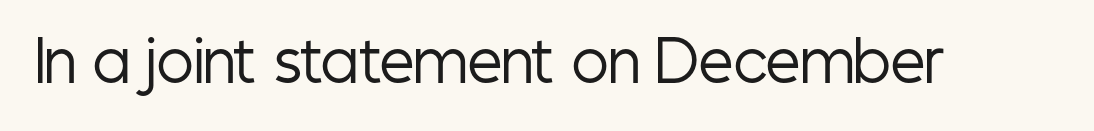
Q: Is the text bold? A: No.
Q: Is the text italic (slanted)? A: No, it is upright.
Q: Is the typeface a serif or a sans-serif typeface? A: Sans-serif.
Q: Is the text underlined? A: No.
Q: Is the spacing between letters normal or unusually wide? A: Normal.
Q: Width (condensed, normal, or wide)? A: Condensed.
Q: Stroke contrast? A: Low.
Q: x-height? A: Medium.
Q: Monospaced? A: No.
